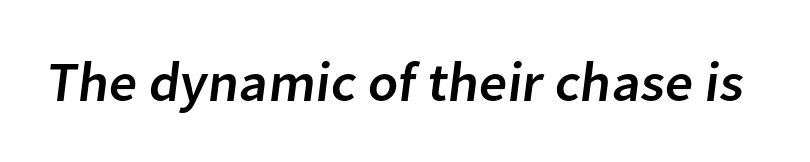
There is no visible air inserted between adjacent glyphs. This rendering employs a face without finishing strokes, i.e., a sans-serif. Note the varied advance widths — an 'i' is clearly narrower than an 'm'. Unmarked baselines from the first word to the last.
